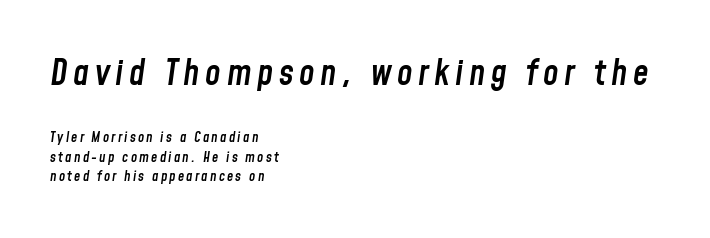
The image shows 35 px semibold, condensed type, italic (leaning right); set left-aligned, normal line spacing (1.42x), not underlined; the first (top) block is 2.5x larger; low stroke contrast and a medium x-height.
